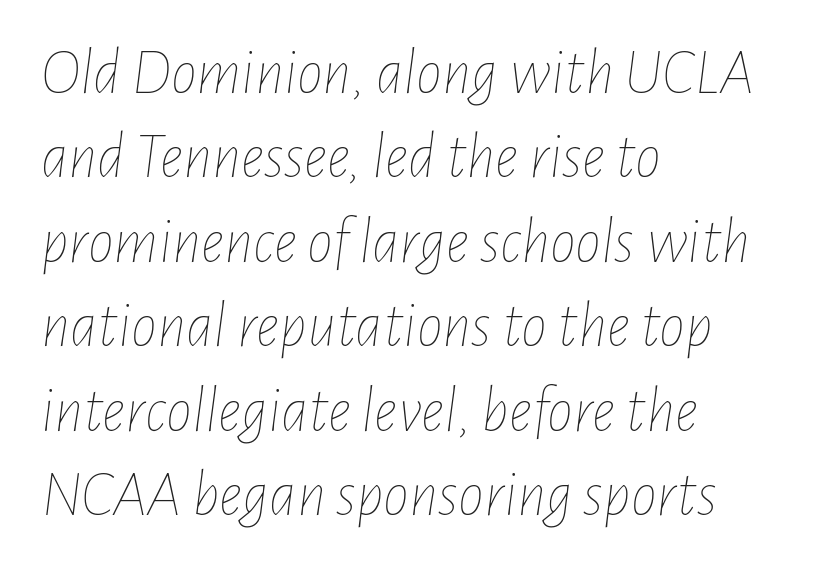
{"italic": "yes", "lean": "right", "slant_degrees": 7, "bold": "no", "weight": "thin", "width": "condensed", "stroke_contrast": "low", "x_height": "medium", "monospaced": "no", "underline": "no", "align": "left", "line_spacing": "normal", "line_spacing_ratio": 1.3, "letter_spacing": "normal", "letter_spacing_em": 0.0, "glyph_px": 65}
